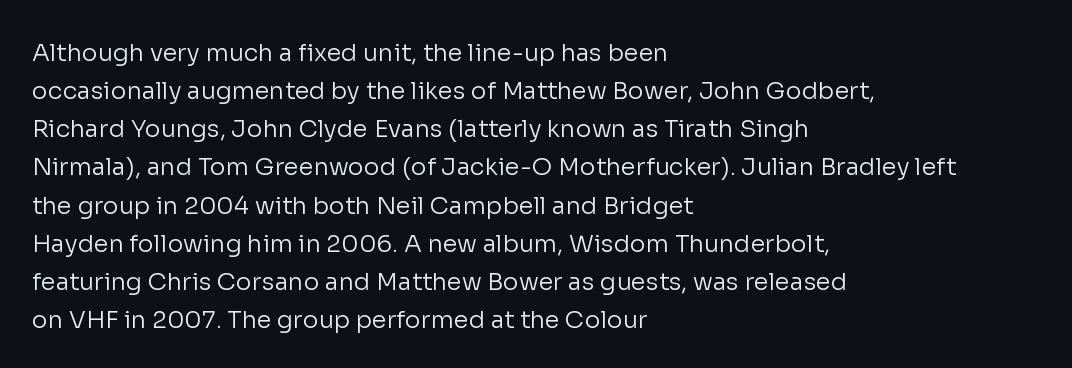
The image shows 24 px text type, upright; set left-aligned, normal line spacing (1.59x), normal letter spacing, not underlined.
